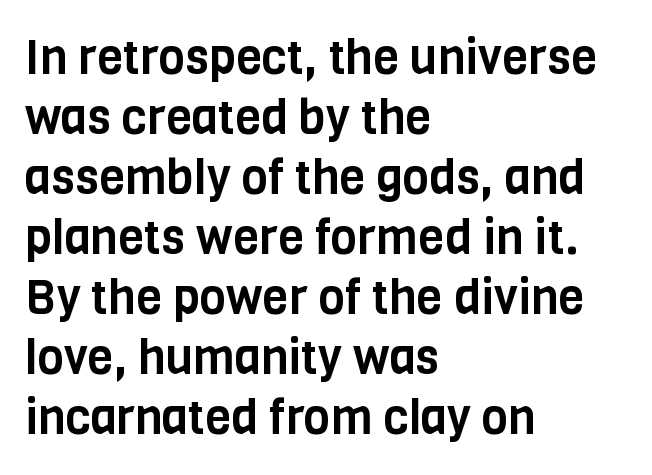
Q: Is the text italic (slanted)? A: No, it is upright.
Q: Is the typeface a serif or a sans-serif typeface? A: Sans-serif.
Q: Is the text underlined? A: No.
Q: How is the paragraph aligned? A: Left-aligned.
Q: Is the spacing between letters normal or unusually wide? A: Normal.
Q: Is the spacing between lines tight, normal or loose? A: Normal.
Q: Width (condensed, normal, or wide)? A: Condensed.
Q: Stroke contrast? A: Low.
Q: x-height? A: Large.
Q: Monospaced? A: No.
